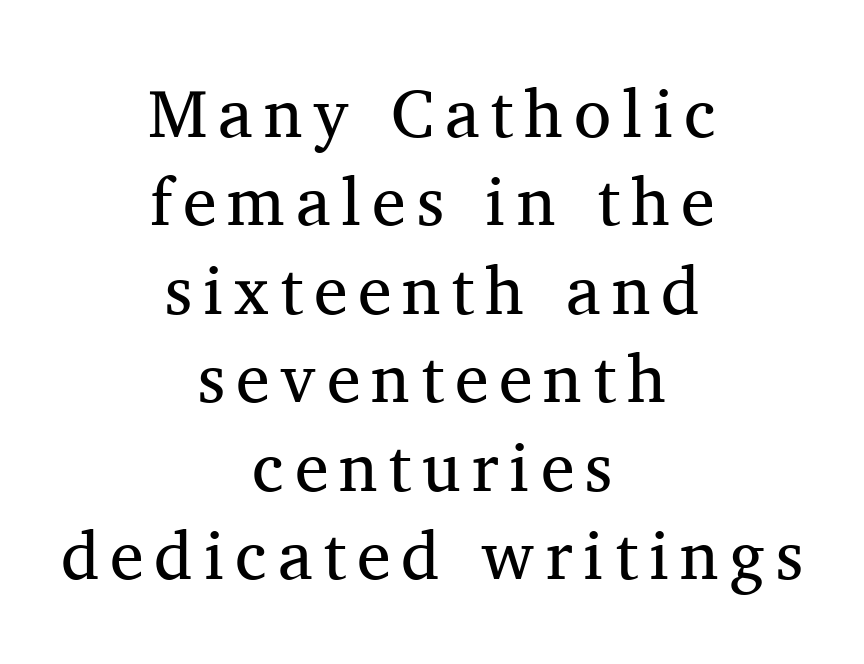
Q: Is the text bold? A: No.
Q: Is the text italic (slanted)? A: No, it is upright.
Q: Is the typeface a serif or a sans-serif typeface? A: Serif.
Q: Is the text underlined? A: No.
Q: How is the paragraph aligned? A: Centered.
Q: Is the spacing between lines tight, normal or loose? A: Normal.
Q: Width (condensed, normal, or wide)? A: Normal.
Q: Stroke contrast? A: Medium.
Q: x-height? A: Medium.
Q: Monospaced? A: No.
